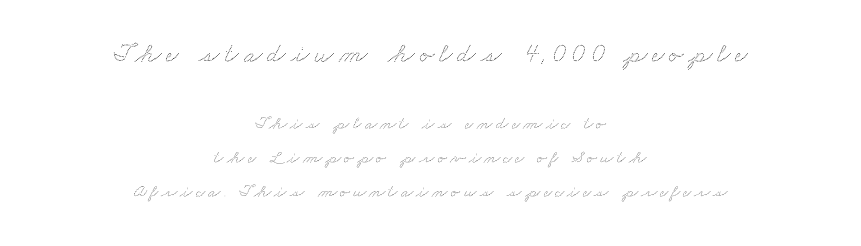
The image shows 27 px text type; set centered, line spacing 1.89x, not underlined; the first (top) block is 1.5x larger.
